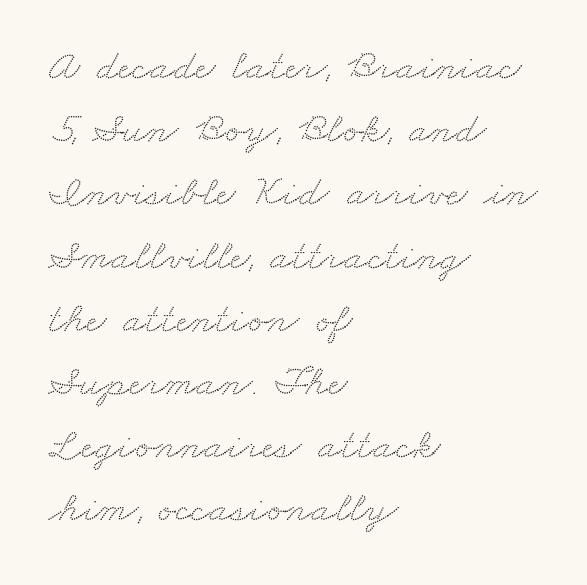
Q: Is the typeface a serif or a sans-serif typeface? A: Serif.
Q: Is the text underlined? A: No.
Q: How is the paragraph aligned? A: Left-aligned.
Q: Is the spacing between letters normal or unusually wide? A: Normal.
Q: Is the spacing between lines tight, normal or loose? A: Normal.
Q: Width (condensed, normal, or wide)? A: Wide.
Q: Stroke contrast? A: Medium.
Q: x-height? A: Small.
Q: Monospaced? A: No.
